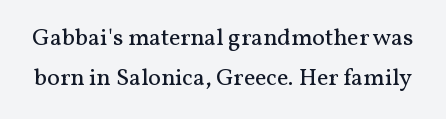
When letters stand straight like this, we call the style roman or upright. One glance says typical: line gaps are just what's usual. This reads as an unemphasized weight, regular at the heaviest. In terms of letterspacing, this is plain default setting.
